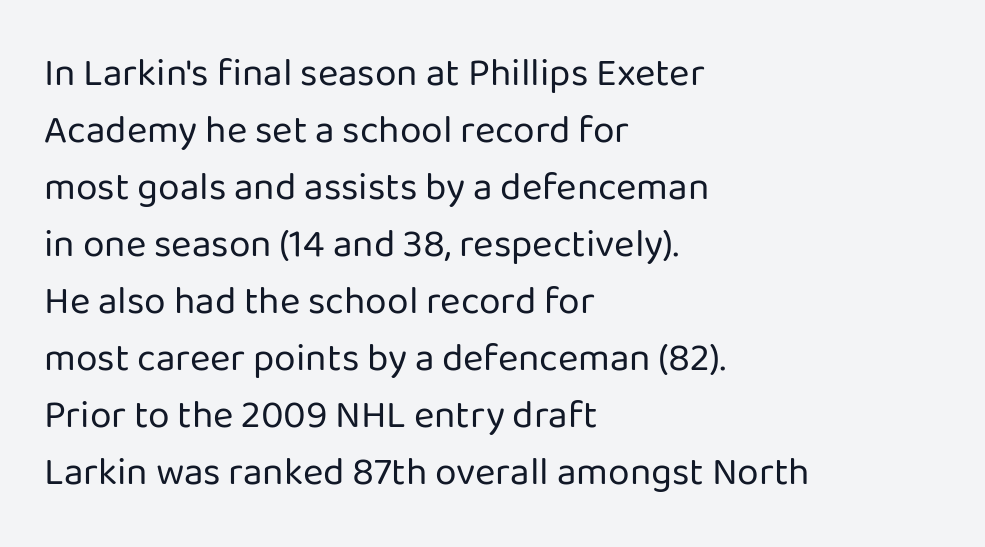
The image shows 39 px regular-weight sans-serif type, upright; set left-aligned, normal line spacing (1.46x), normal letter spacing, not underlined; low stroke contrast and a medium x-height.
